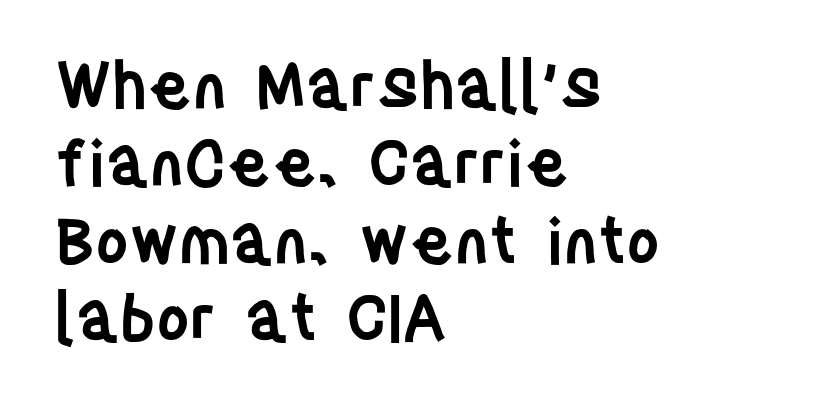
The image shows 64 px semibold, condensed sans-serif type, upright; set left-aligned, line spacing 1.21x, normal letter spacing, not underlined; low stroke contrast and a large x-height.
